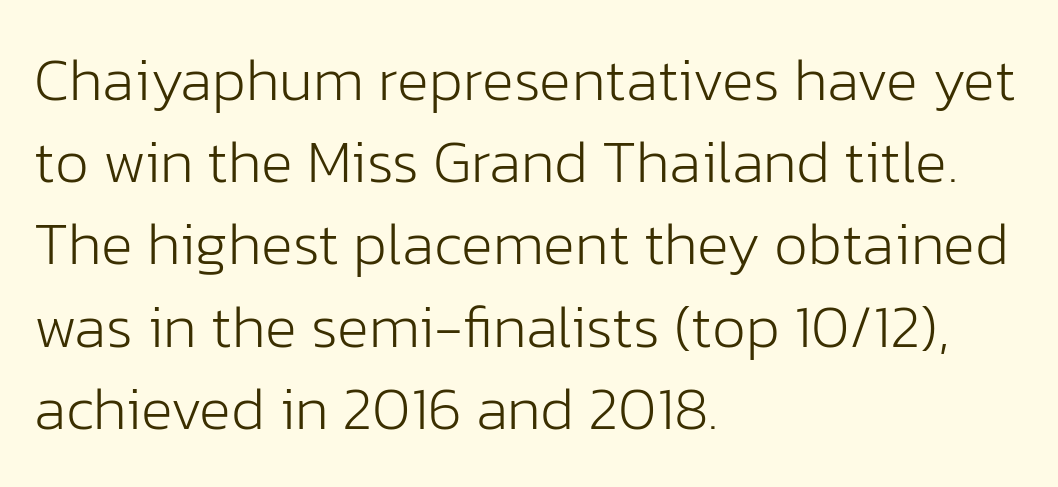
Q: Is the text bold? A: No.
Q: Is the text italic (slanted)? A: No, it is upright.
Q: Is the typeface a serif or a sans-serif typeface? A: Sans-serif.
Q: Is the text underlined? A: No.
Q: How is the paragraph aligned? A: Left-aligned.
Q: Is the spacing between letters normal or unusually wide? A: Normal.
Q: Is the spacing between lines tight, normal or loose? A: Normal.
Q: Width (condensed, normal, or wide)? A: Normal.
Q: Stroke contrast? A: Low.
Q: x-height? A: Medium.
Q: Monospaced? A: No.
